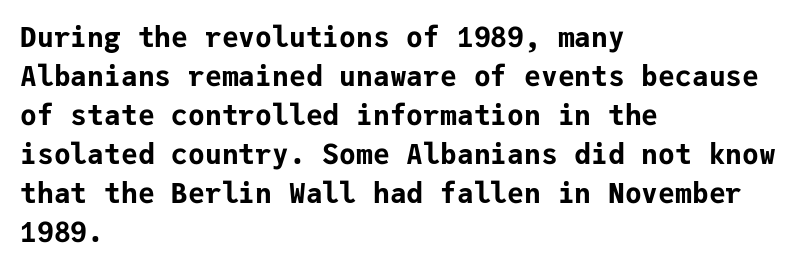
Each letter, wide or thin by design, is forced into the same width here. The zone under the glyphs is completely vacant. Interline gaps are of average width in this sample. Italic? Not at all — the glyphs are vertical. Glyph-to-glyph distance matches everyday printed text. Does the type have serifs? No, each stem ends abruptly.
